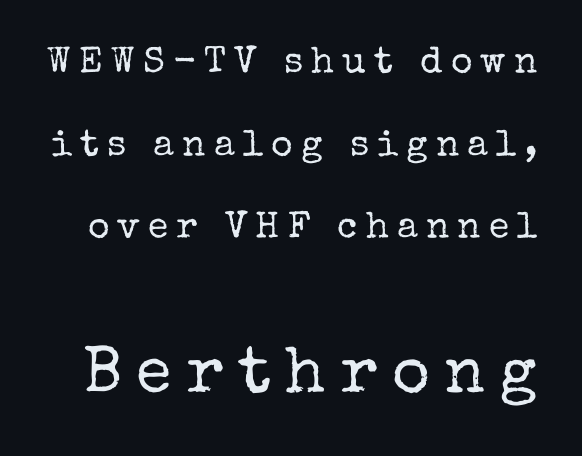
The image shows 65 px regular-weight serif type, upright; set loose line spacing (2.23x), unusually wide letter spacing (+0.22 em), not underlined; the second (bottom) block is 1.76x larger; low stroke contrast and a medium x-height.
